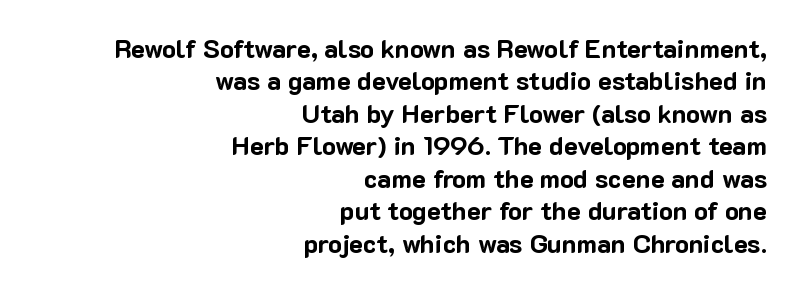
{"italic": "no", "bold": "yes", "underline": "no", "align": "right", "line_spacing": "normal", "line_spacing_ratio": 1.25, "letter_spacing": "normal", "letter_spacing_em": 0.0, "glyph_px": 26}
